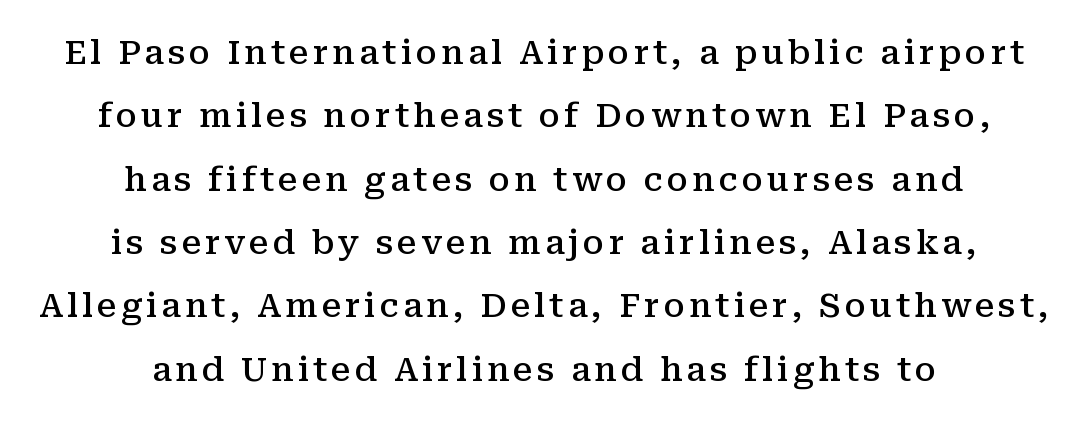
Q: Is the text bold? A: Semi-bold.
Q: Is the text italic (slanted)? A: No, it is upright.
Q: Is the typeface a serif or a sans-serif typeface? A: Serif.
Q: Is the text underlined? A: No.
Q: How is the paragraph aligned? A: Centered.
Q: Is the spacing between lines tight, normal or loose? A: Loose.
Q: Width (condensed, normal, or wide)? A: Normal.
Q: Stroke contrast? A: Medium.
Q: x-height? A: Medium.
Q: Monospaced? A: No.
